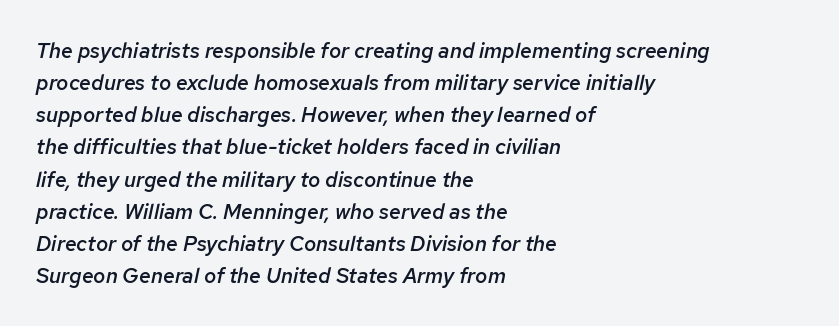
The image shows 21 px text type, italic (leaning right); set left-aligned, normal line spacing (1.53x), normal letter spacing, not underlined.
